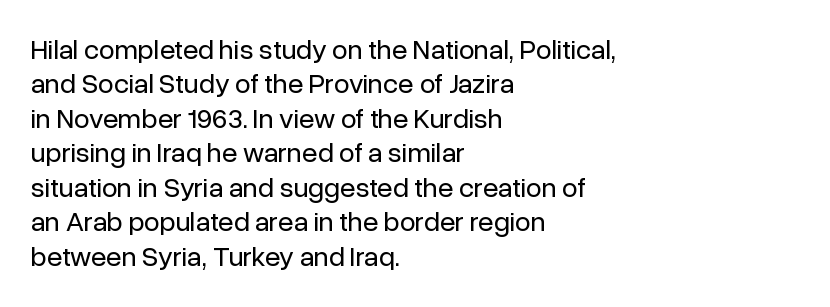
Q: Is the text bold? A: No.
Q: Is the text italic (slanted)? A: No, it is upright.
Q: Is the typeface a serif or a sans-serif typeface? A: Sans-serif.
Q: Is the text underlined? A: No.
Q: How is the paragraph aligned? A: Left-aligned.
Q: Is the spacing between letters normal or unusually wide? A: Normal.
Q: Width (condensed, normal, or wide)? A: Normal.
Q: Stroke contrast? A: Low.
Q: x-height? A: Medium.
Q: Monospaced? A: No.
